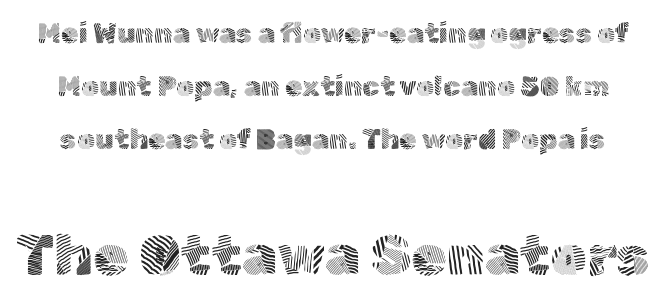
{"serif": "no", "italic": "no", "bold": "no", "weight": "light", "width": "normal", "x_height": "medium", "monospaced": "no", "underline": "no", "line_spacing": "loose", "line_spacing_ratio": 1.9, "letter_spacing": "normal", "letter_spacing_em": 0.0, "larger_block": "second", "size_ratio": 2.04, "glyph_px": 57}
